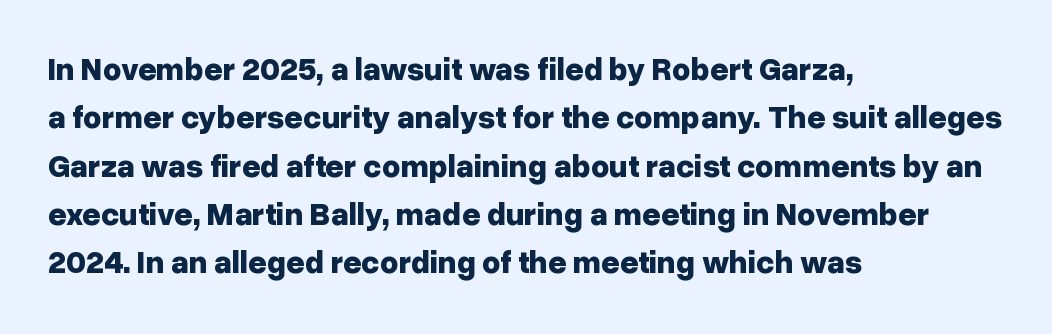
The image shows 32 px bold sans-serif type, upright; set left-aligned, normal line spacing (1.51x), normal letter spacing, not underlined; low stroke contrast and a medium x-height.
